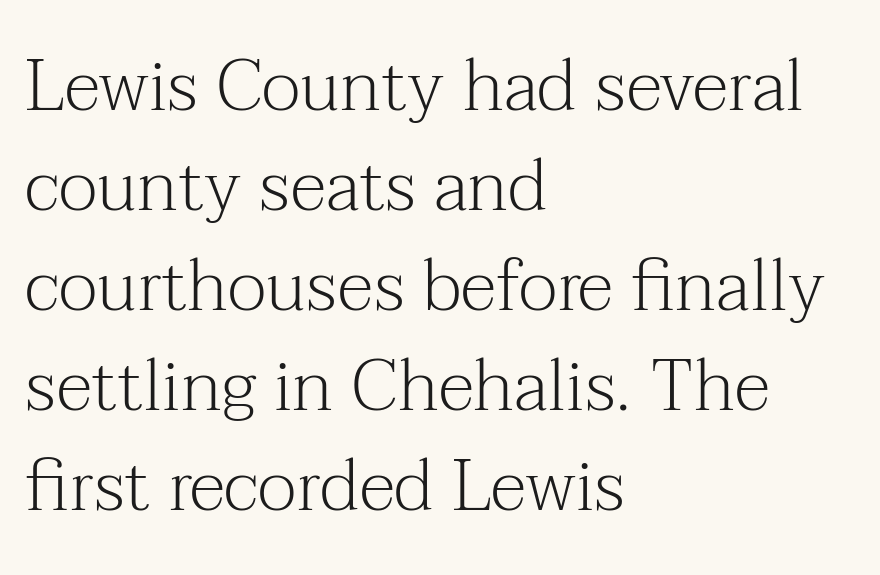
Q: Is the text bold? A: No.
Q: Is the text italic (slanted)? A: No, it is upright.
Q: Is the typeface a serif or a sans-serif typeface? A: Serif.
Q: Is the text underlined? A: No.
Q: How is the paragraph aligned? A: Left-aligned.
Q: Is the spacing between letters normal or unusually wide? A: Normal.
Q: Is the spacing between lines tight, normal or loose? A: Normal.
Q: Width (condensed, normal, or wide)? A: Normal.
Q: Stroke contrast? A: Medium.
Q: x-height? A: Medium.
Q: Monospaced? A: No.
